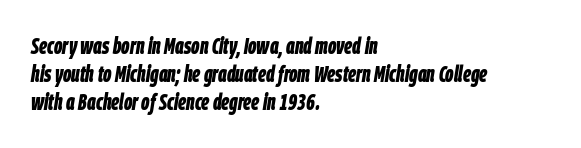
A clean baseline with only descenders dipping below it. Compared with an ordinary text face, these strokes are far heavier — a full bold. The axis of the letterforms is tilted away from vertical. Alignment: flush left.
